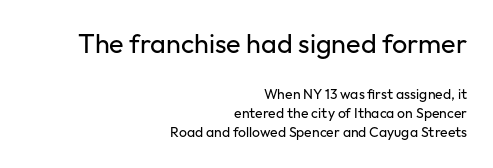
Size contrast runs from large at the top to small at the bottom. A normal amount of white space separates one row of letters from the next. In CSS terms this would be text-align: right. This is not heavy type; no bold has been used. The space beneath each line is pristine and unruled.
